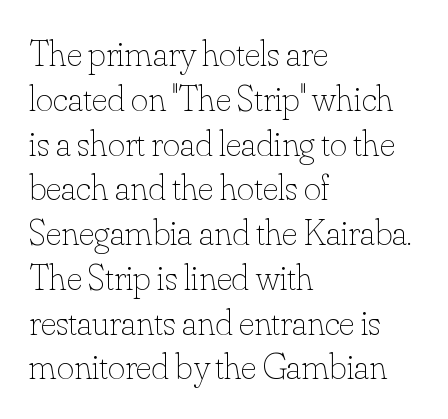
Q: Is the text bold? A: No.
Q: Is the text italic (slanted)? A: No, it is upright.
Q: Is the text underlined? A: No.
Q: How is the paragraph aligned? A: Left-aligned.
Q: Is the spacing between letters normal or unusually wide? A: Normal.
Q: Width (condensed, normal, or wide)? A: Normal.
Q: Stroke contrast? A: Low.
Q: x-height? A: Small.
Q: Monospaced? A: No.
